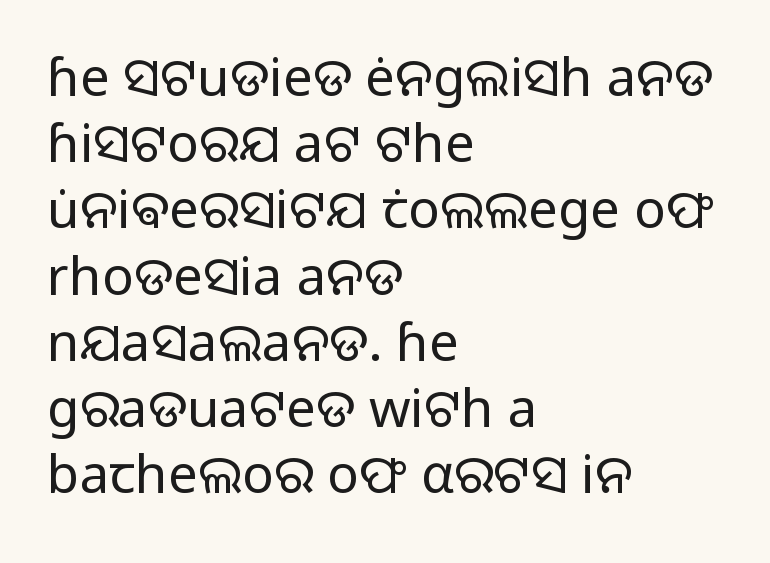
Q: Is the text bold? A: No.
Q: Is the text italic (slanted)? A: No, it is upright.
Q: Is the typeface a serif or a sans-serif typeface? A: Sans-serif.
Q: Is the text underlined? A: No.
Q: How is the paragraph aligned? A: Left-aligned.
Q: Is the spacing between letters normal or unusually wide? A: Normal.
Q: Is the spacing between lines tight, normal or loose? A: Normal.
Q: Width (condensed, normal, or wide)? A: Normal.
Q: Stroke contrast? A: Low.
Q: x-height? A: Medium.
Q: Monospaced? A: No.
